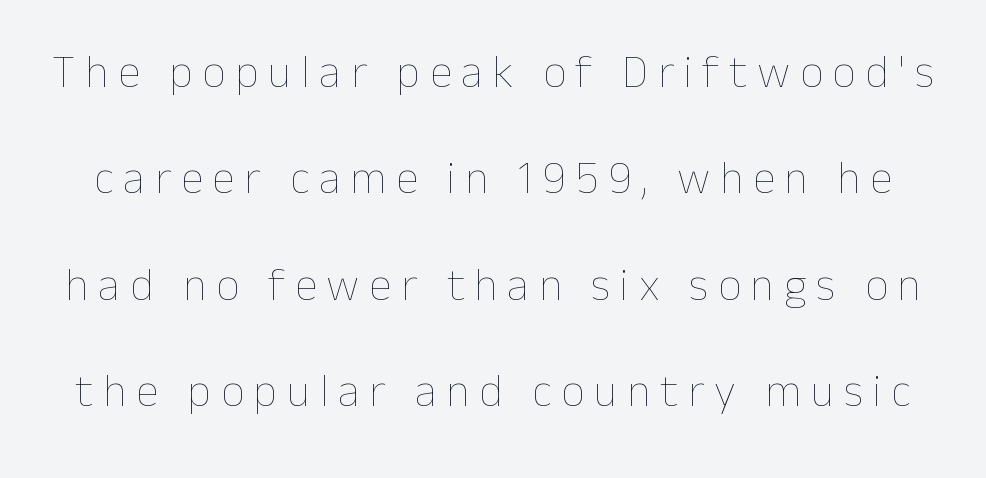
{"italic": "no", "bold": "no", "weight": "thin", "width": "normal", "stroke_contrast": "low", "x_height": "medium", "monospaced": "no", "underline": "no", "line_spacing": "loose", "line_spacing_ratio": 2.31, "letter_spacing": "wide", "letter_spacing_em": 0.21, "glyph_px": 46}
